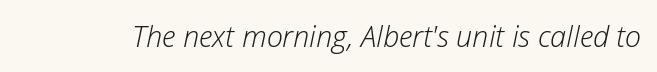
The face used here is proportionally spaced, like ordinary book or web type. Short note: letters normally spaced. A light-to-regular cut is what we see here. The face used here has a pronounced slope to its letters.
